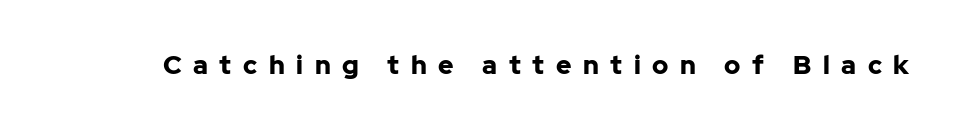
The image shows 26 px bold type, upright; set unusually wide letter spacing (+0.45 em), not underlined.
